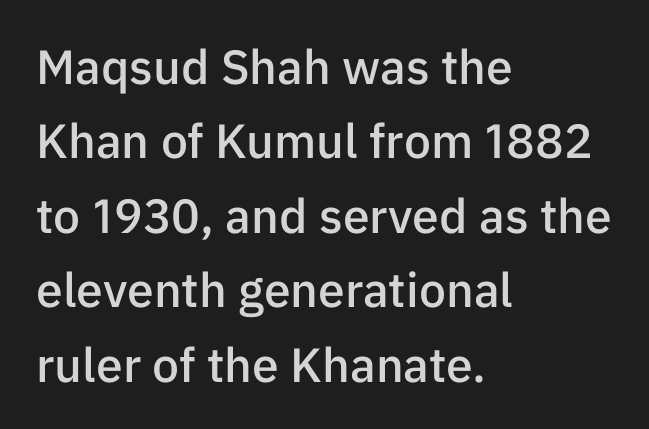
Left-aligned paragraph, ragged on the right. Rows of type keep a routine distance in the vertical direction. This rendering features lettering with no underline. The passage shown is semibold, sitting just below true bold. Style check: upright. What kind of face is this? One without serifs — a sans.
